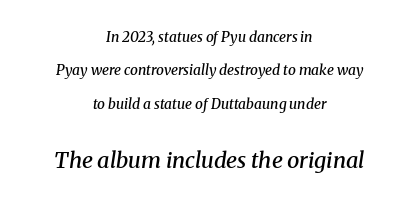
In terms of weight, the rendering is demibold, just under bold. Does the bottom block carry the larger type? Yes, it does. No extra tracking has been applied to these lines. Rows of type keep a wide berth in the vertical direction.
